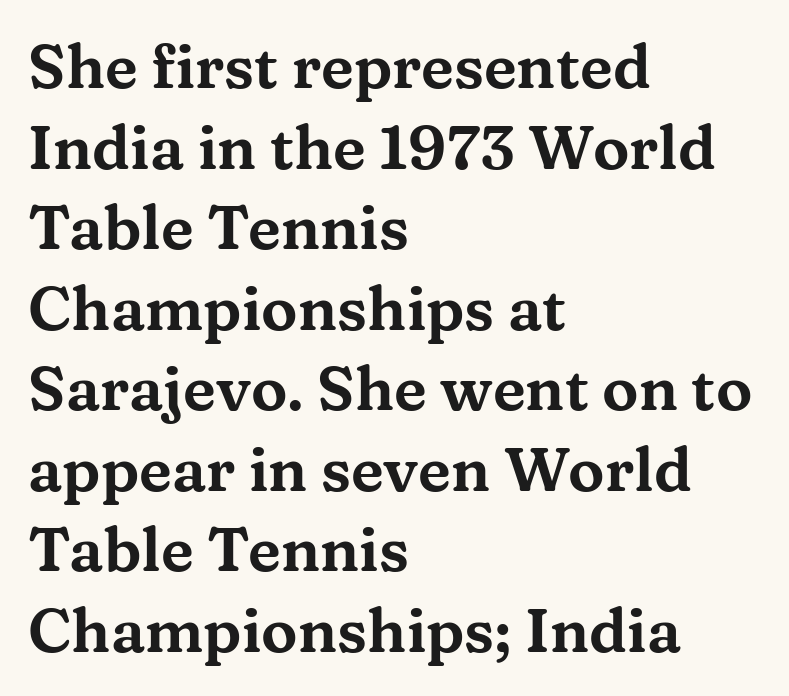
The type is set solid horizontally, with unmodified tracking. The letters stand upright; this is a roman face. Regarding leading, the lines here are spaced in the standard way. You could not count columns in this text — the font is proportionally spaced. Serif or sans? Serif — the stroke terminals have little feet. The zone under the glyphs is completely vacant.
